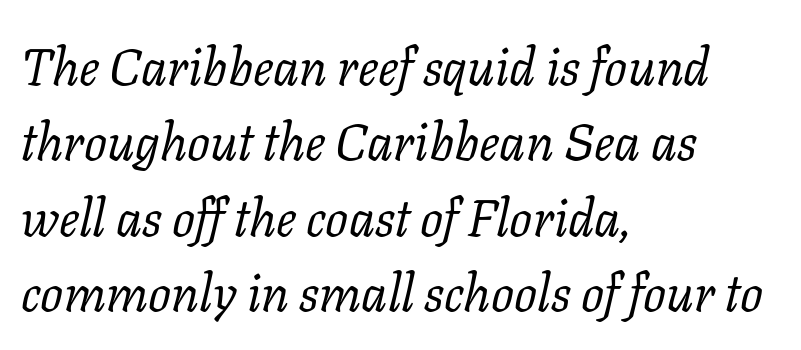
Q: Is the text bold? A: No.
Q: Is the text italic (slanted)? A: Yes, it leans right by about 11 degrees.
Q: Is the typeface a serif or a sans-serif typeface? A: Serif.
Q: Is the text underlined? A: No.
Q: How is the paragraph aligned? A: Left-aligned.
Q: Is the spacing between letters normal or unusually wide? A: Normal.
Q: Is the spacing between lines tight, normal or loose? A: Normal.
Q: Width (condensed, normal, or wide)? A: Normal.
Q: Stroke contrast? A: Low.
Q: x-height? A: Medium.
Q: Monospaced? A: No.
